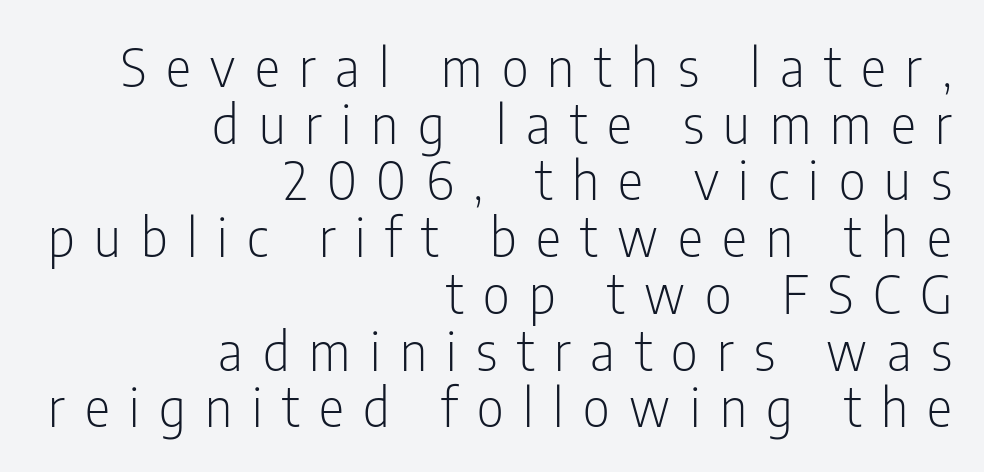
Q: Is the text bold? A: No.
Q: Is the text italic (slanted)? A: No, it is upright.
Q: Is the typeface a serif or a sans-serif typeface? A: Sans-serif.
Q: Is the text underlined? A: No.
Q: How is the paragraph aligned? A: Right-aligned.
Q: Is the spacing between letters normal or unusually wide? A: Unusually wide.
Q: Is the spacing between lines tight, normal or loose? A: Tight.
Q: Width (condensed, normal, or wide)? A: Condensed.
Q: Stroke contrast? A: Low.
Q: x-height? A: Medium.
Q: Monospaced? A: No.
